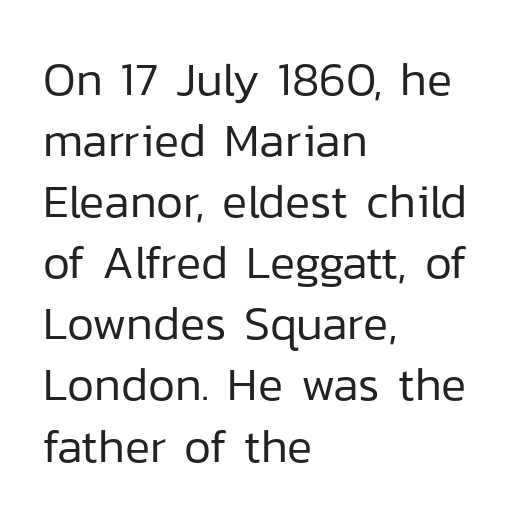
The image shows 47 px regular-weight sans-serif type, upright; set left-aligned, normal line spacing (1.3x), normal letter spacing, not underlined; low stroke contrast and a medium x-height.
